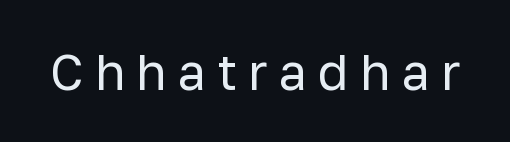
Q: Is the text bold? A: No.
Q: Is the text italic (slanted)? A: No, it is upright.
Q: Is the typeface a serif or a sans-serif typeface? A: Sans-serif.
Q: Is the text underlined? A: No.
Q: Is the spacing between letters normal or unusually wide? A: Unusually wide.
Q: Width (condensed, normal, or wide)? A: Normal.
Q: Stroke contrast? A: Low.
Q: x-height? A: Medium.
Q: Monospaced? A: No.
